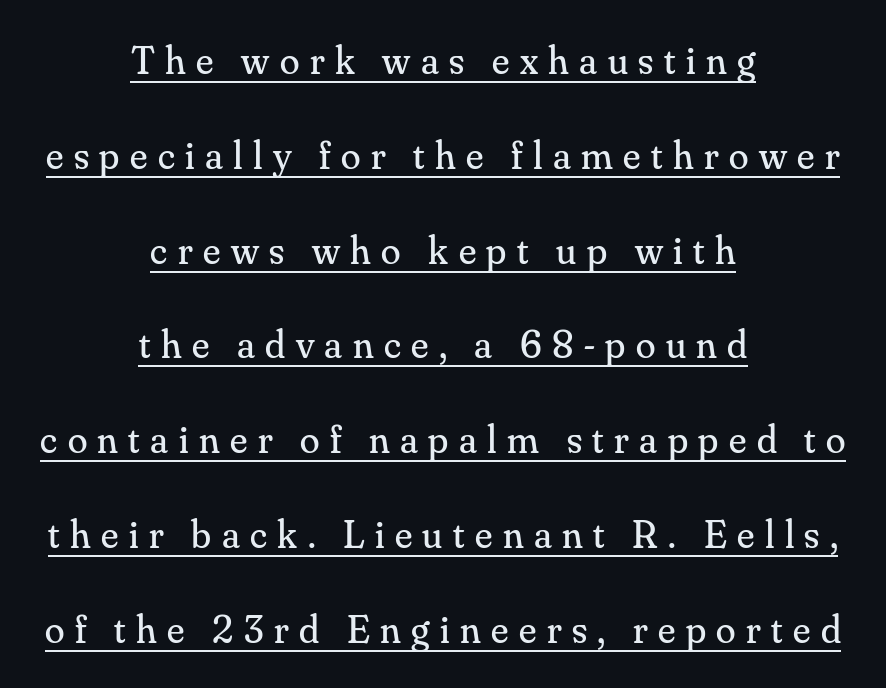
{"serif": "yes", "italic": "no", "bold": "no", "weight": "regular", "width": "normal", "stroke_contrast": "medium", "x_height": "small", "monospaced": "no", "underline": "yes", "align": "center", "line_spacing": "loose", "line_spacing_ratio": 2.37, "letter_spacing": "wide", "letter_spacing_em": 0.26, "glyph_px": 40}
